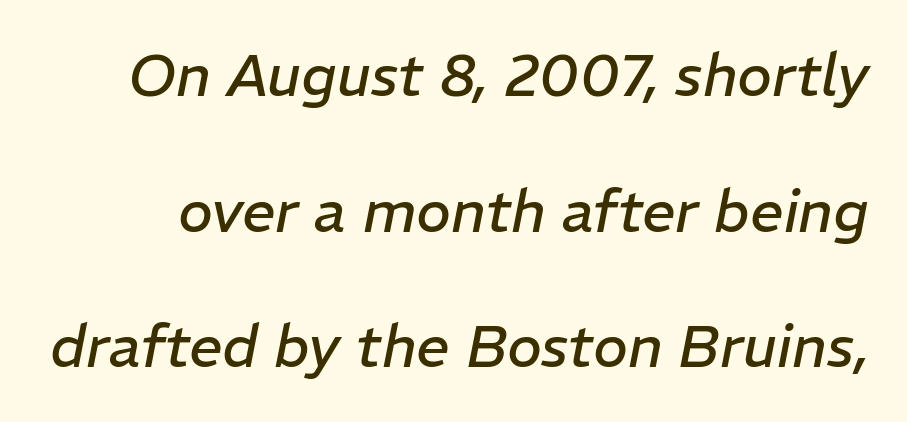
Note the varied advance widths — an 'i' is clearly narrower than an 'm'. Rule under the text: the space is simply empty. Is there much room between lines? Yes — plenty of vertical air separates them. Stroke mass is kept to a normal reading level or below. This sample uses an oblique cut, with every glyph tilted off the vertical.
